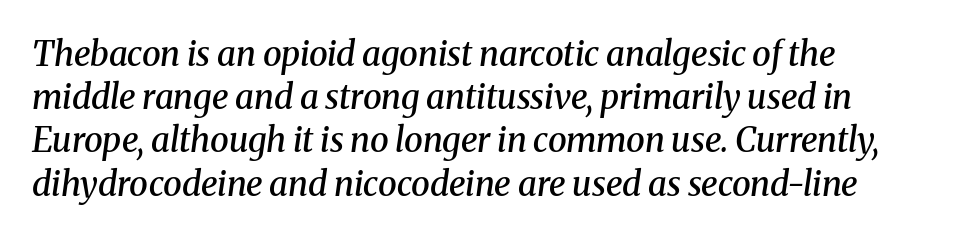
The image shows 34 px semibold serif type, italic (leaning right); set left-aligned, normal line spacing (1.27x), normal letter spacing, not underlined; medium stroke contrast and a medium x-height.
